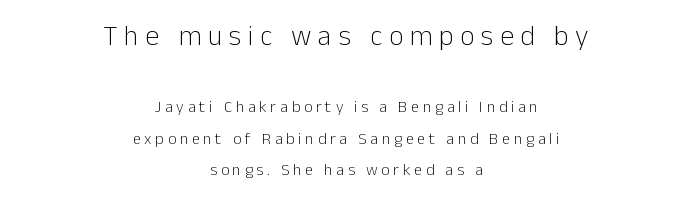
The image shows 28 px light sans-serif type, upright; set centered, loose line spacing (1.98x), unusually wide letter spacing (+0.24 em), not underlined; the first (top) block is 1.75x larger; low stroke contrast and a medium x-height.
